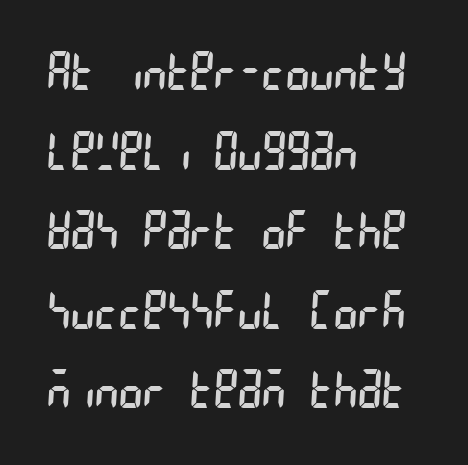
{"serif": "no", "bold": "no", "weight": "regular", "width": "condensed", "stroke_contrast": "low", "x_height": "large", "underline": "no", "align": "left", "line_spacing": "normal", "line_spacing_ratio": 1.56, "letter_spacing": "normal", "letter_spacing_em": 0.0, "glyph_px": 51}
